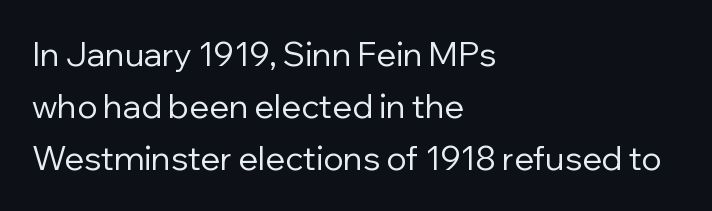
The image shows 33 px regular-weight sans-serif type, upright; set left-aligned, normal line spacing (1.57x), normal letter spacing, not underlined; low stroke contrast and a medium x-height.
